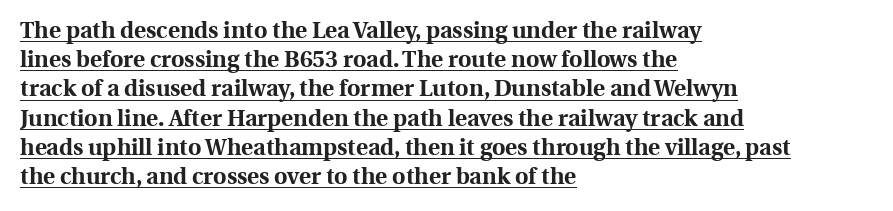
Q: Is the text bold? A: Yes.
Q: Is the text italic (slanted)? A: No, it is upright.
Q: Is the text underlined? A: Yes.
Q: How is the paragraph aligned? A: Left-aligned.
Q: Is the spacing between letters normal or unusually wide? A: Normal.
Q: Is the spacing between lines tight, normal or loose? A: Normal.
